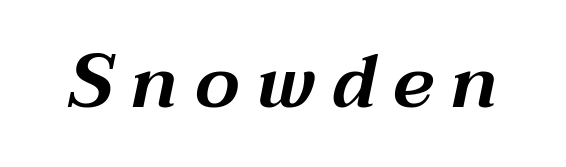
The image shows 74 px wide type, italic (leaning right); set unusually wide letter spacing (+0.23 em), not underlined; medium stroke contrast and a medium x-height.
